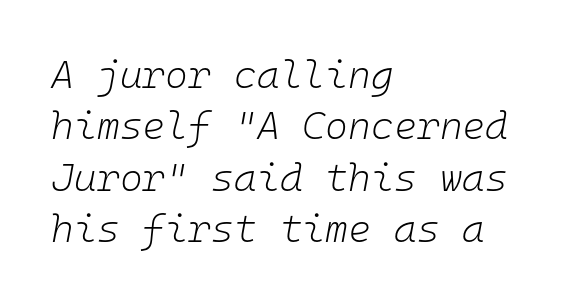
{"italic": "yes", "lean": "right", "slant_degrees": 10, "bold": "no", "weight": "light", "width": "normal", "stroke_contrast": "low", "x_height": "medium", "monospaced": "yes", "underline": "no", "align": "left", "line_spacing": "normal", "line_spacing_ratio": 1.32, "letter_spacing": "normal", "letter_spacing_em": 0.0, "glyph_px": 39}
